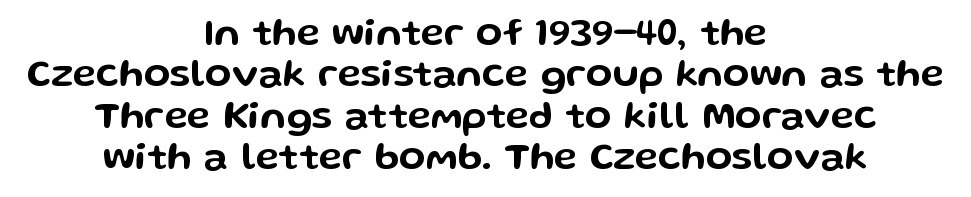
{"serif": "no", "italic": "no", "width": "wide", "stroke_contrast": "low", "x_height": "medium", "monospaced": "no", "underline": "no", "align": "center", "line_spacing": "tight", "line_spacing_ratio": 1.06, "letter_spacing": "normal", "letter_spacing_em": 0.0, "glyph_px": 39}
